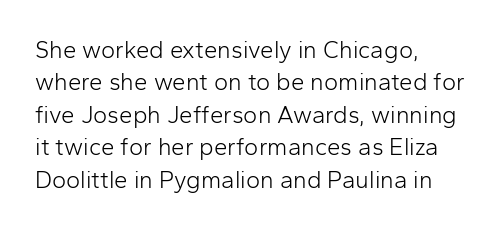
The typesetter chose a ragged-right arrangement here. In terms of letterspacing, this is plain default setting. Descenders hang freely into open space. A typesetter would call this leading conventional body-copy spacing. Stems and bowls with no extra thickness — not bold.
